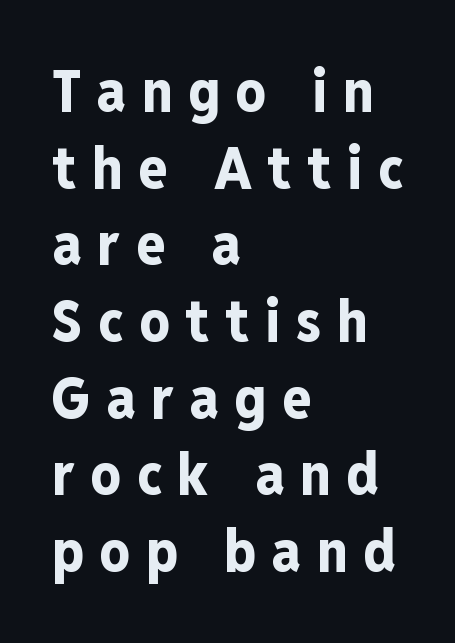
The image shows 59 px bold, condensed sans-serif type, upright; set left-aligned, normal line spacing (1.3x), unusually wide letter spacing (+0.27 em), not underlined; low stroke contrast and a medium x-height.
